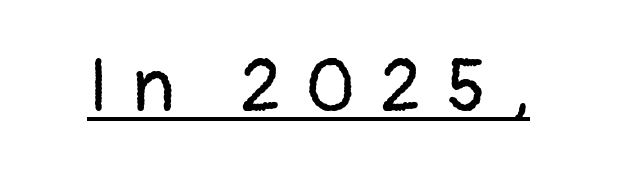
This sample uses expanded letter spacing, leaving extra air between glyphs. A baseline rule has been typeset under these characters. Letterform terminals end flat and unadorned throughout the passage. Is this a fixed-width face? No — the glyphs have proportional, varying widths.
